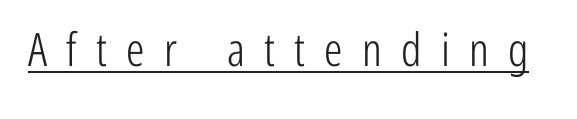
Short note: letters widely spaced. This is the regular roman posture of the typeface. Note the varied advance widths — an 'i' is clearly narrower than an 'm'. Serif or sans? Sans — the stroke terminals are bare.
